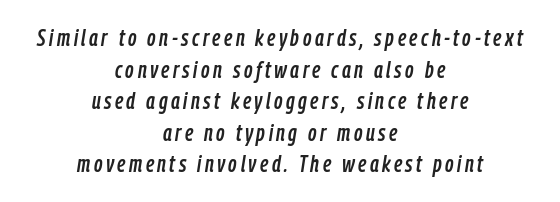
The image shows 23 px text type, italic (leaning right); set centered, normal line spacing (1.37x), not underlined.
